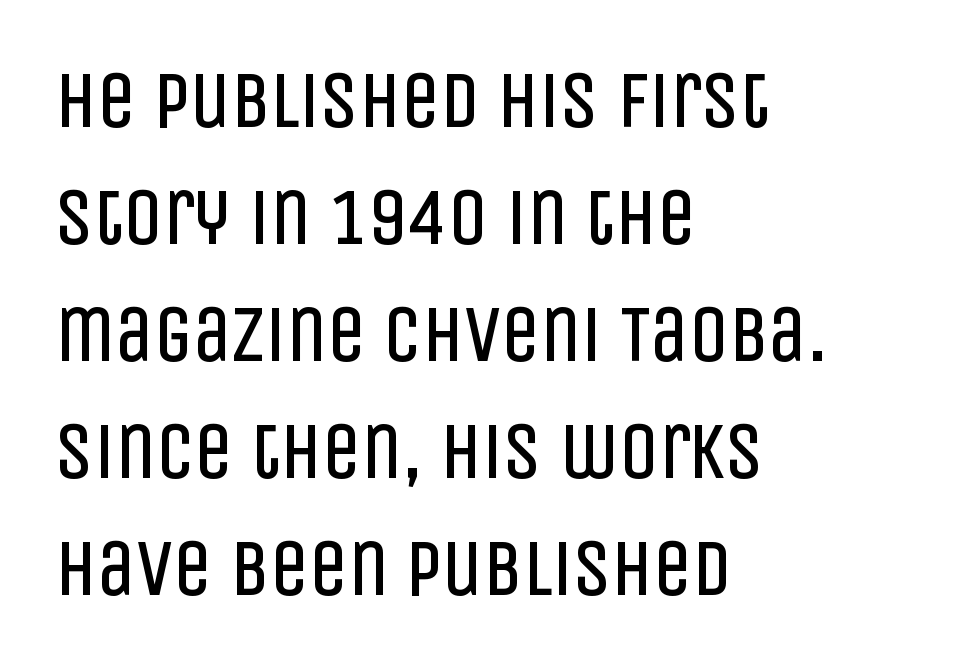
Quick note: not italic, upright. Note: no serifs on the glyphs. Bare-footed words on every line. The font sits on the lighter half of the weight spectrum, regular included. Think of a printed novel: that variable character pitch is what you see here.
